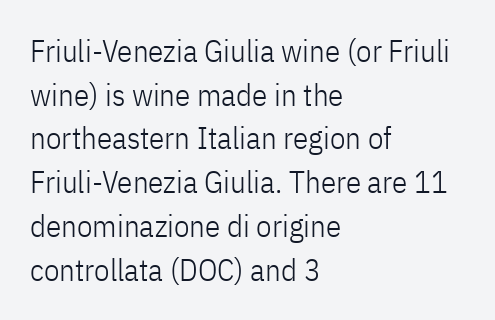
{"serif": "no", "italic": "no", "bold": "no", "weight": "light", "width": "condensed", "stroke_contrast": "low", "x_height": "medium", "monospaced": "no", "underline": "no", "align": "left", "line_spacing": "normal", "line_spacing_ratio": 1.41, "letter_spacing": "normal", "letter_spacing_em": 0.0, "glyph_px": 31}
